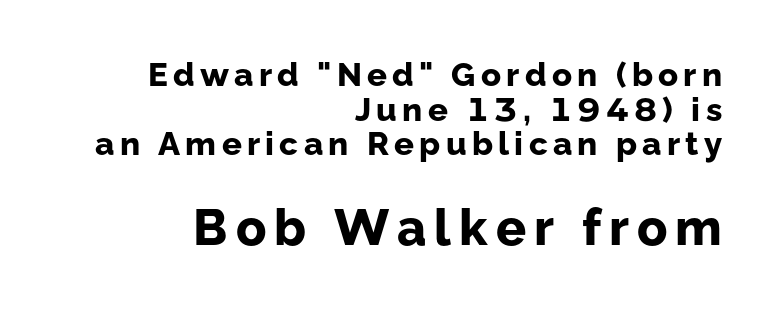
The glyphs in this specimen are sans serif. Looks like regular typesetting: each glyph gets only the width it needs. Heft: maximum for text — a bold. Is there any slant? The stems are plumb. The text block is weighted toward the right margin, trailing off unevenly leftward. The emphasis by scale lands on block number two, below.
